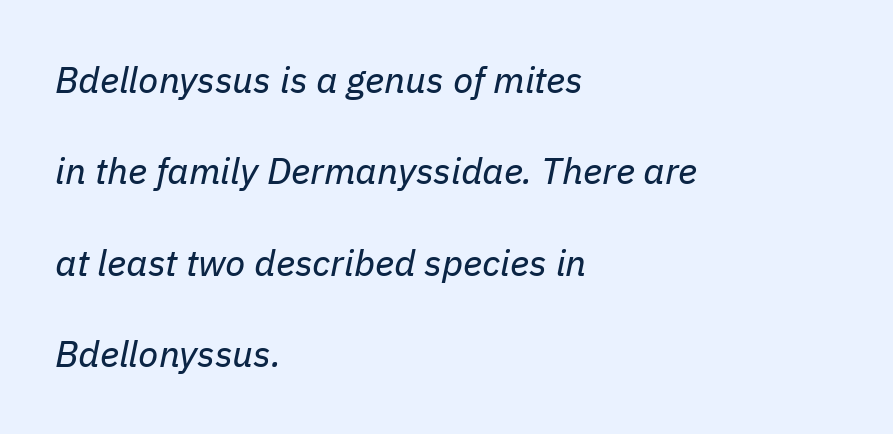
Q: Is the text bold? A: No.
Q: Is the text italic (slanted)? A: Yes, it leans right by about 11 degrees.
Q: Is the text underlined? A: No.
Q: How is the paragraph aligned? A: Left-aligned.
Q: Is the spacing between letters normal or unusually wide? A: Normal.
Q: Is the spacing between lines tight, normal or loose? A: Loose.
Q: Width (condensed, normal, or wide)? A: Normal.
Q: Stroke contrast? A: Low.
Q: x-height? A: Medium.
Q: Monospaced? A: No.
